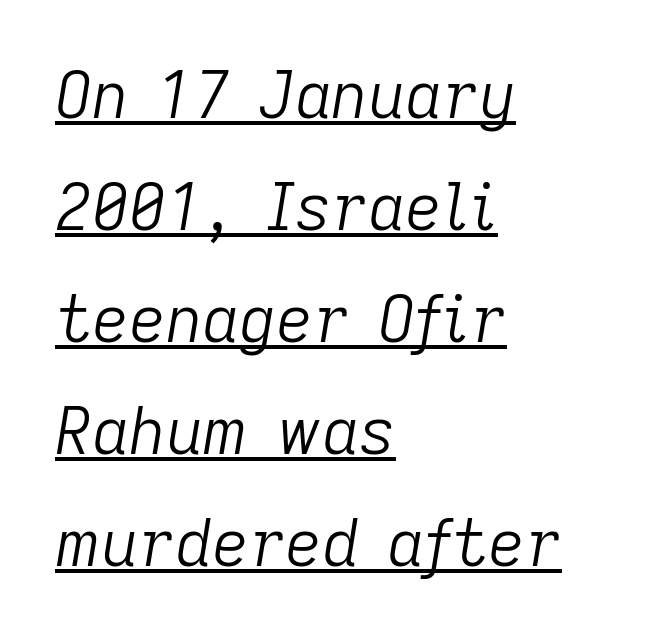
Q: Is the text bold? A: No.
Q: Is the text italic (slanted)? A: Yes, it leans right by about 9 degrees.
Q: Is the text underlined? A: Yes.
Q: How is the paragraph aligned? A: Left-aligned.
Q: Is the spacing between letters normal or unusually wide? A: Normal.
Q: Width (condensed, normal, or wide)? A: Normal.
Q: Stroke contrast? A: Low.
Q: x-height? A: Medium.
Q: Monospaced? A: No.
